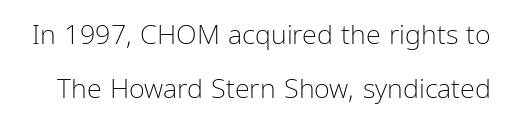
{"italic": "no", "bold": "no", "underline": "no", "line_spacing": "loose", "line_spacing_ratio": 1.99, "letter_spacing": "normal", "letter_spacing_em": 0.0, "glyph_px": 27}
